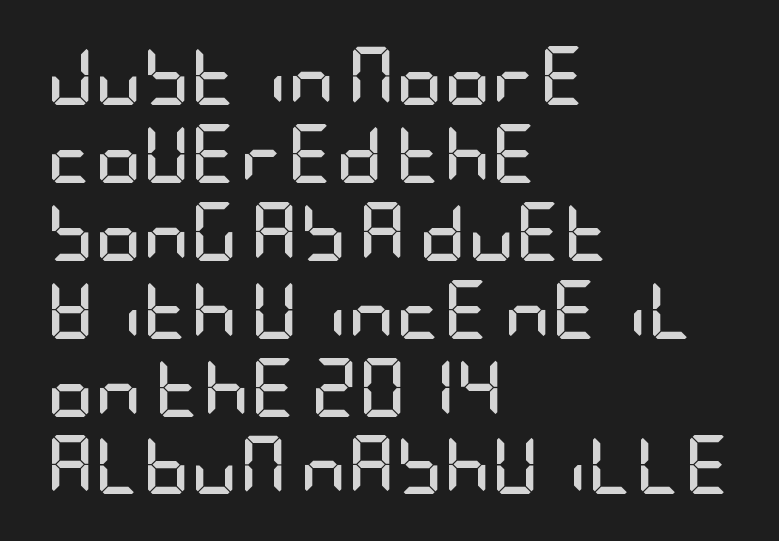
The image shows 59 px semibold, condensed sans-serif type, upright; set left-aligned, normal line spacing (1.32x), normal letter spacing, not underlined; low stroke contrast and a large x-height.
